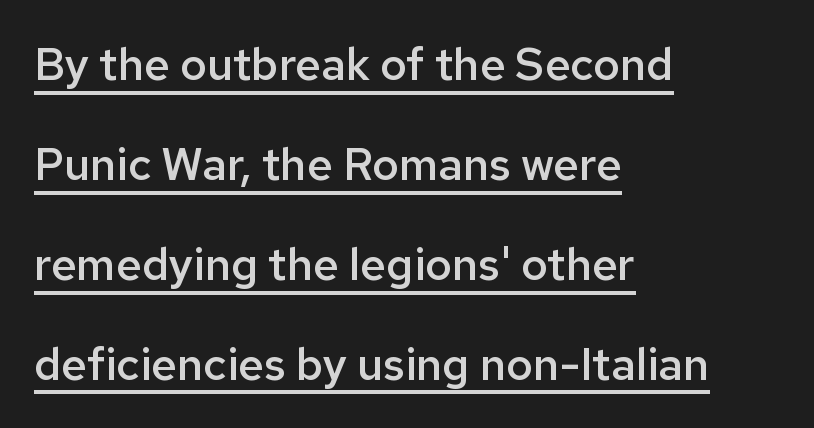
{"serif": "no", "italic": "no", "bold": "semi", "weight": "semibold", "width": "normal", "stroke_contrast": "low", "x_height": "medium", "monospaced": "no", "underline": "yes", "align": "left", "line_spacing": "loose", "line_spacing_ratio": 2.22, "letter_spacing": "normal", "letter_spacing_em": 0.0, "glyph_px": 45}
